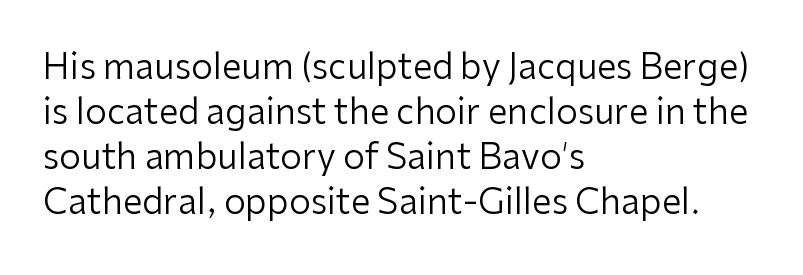
Q: Is the text bold? A: No.
Q: Is the text italic (slanted)? A: No, it is upright.
Q: Is the typeface a serif or a sans-serif typeface? A: Sans-serif.
Q: Is the text underlined? A: No.
Q: How is the paragraph aligned? A: Left-aligned.
Q: Is the spacing between letters normal or unusually wide? A: Normal.
Q: Is the spacing between lines tight, normal or loose? A: Normal.
Q: Width (condensed, normal, or wide)? A: Normal.
Q: Stroke contrast? A: Low.
Q: x-height? A: Medium.
Q: Monospaced? A: No.
